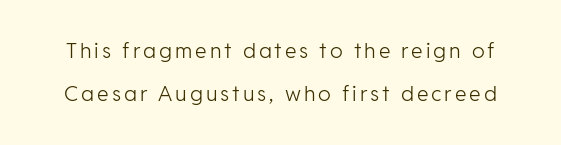
{"italic": "no", "bold": "no", "underline": "no", "line_spacing": "loose", "line_spacing_ratio": 2.07, "glyph_px": 21}
